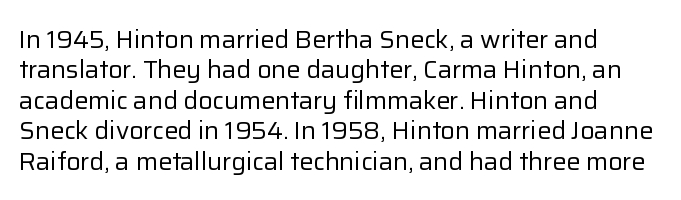
{"italic": "no", "bold": "no", "underline": "no", "line_spacing_ratio": 1.22, "letter_spacing": "normal", "letter_spacing_em": 0.0, "glyph_px": 25}
